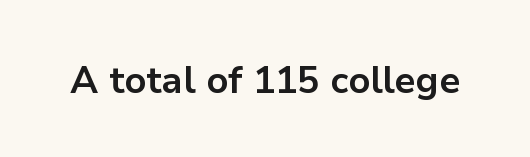
The image shows 37 px bold sans-serif type, upright; set normal letter spacing, not underlined; low stroke contrast and a medium x-height.
